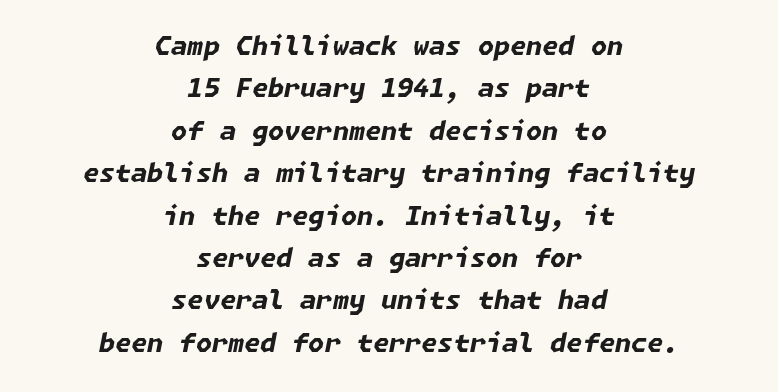
Q: Is the text bold? A: Yes.
Q: Is the text italic (slanted)? A: Yes, it leans right by about 11 degrees.
Q: Is the text underlined? A: No.
Q: How is the paragraph aligned? A: Centered.
Q: Is the spacing between letters normal or unusually wide? A: Normal.
Q: Is the spacing between lines tight, normal or loose? A: Normal.
